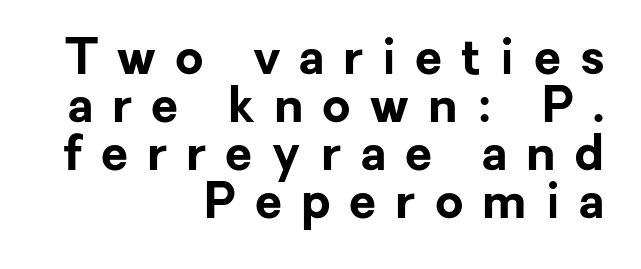
Q: Is the text bold? A: Yes.
Q: Is the text italic (slanted)? A: No, it is upright.
Q: Is the typeface a serif or a sans-serif typeface? A: Sans-serif.
Q: Is the text underlined? A: No.
Q: How is the paragraph aligned? A: Right-aligned.
Q: Is the spacing between letters normal or unusually wide? A: Unusually wide.
Q: Is the spacing between lines tight, normal or loose? A: Tight.
Q: Width (condensed, normal, or wide)? A: Normal.
Q: Stroke contrast? A: Low.
Q: x-height? A: Medium.
Q: Monospaced? A: No.
